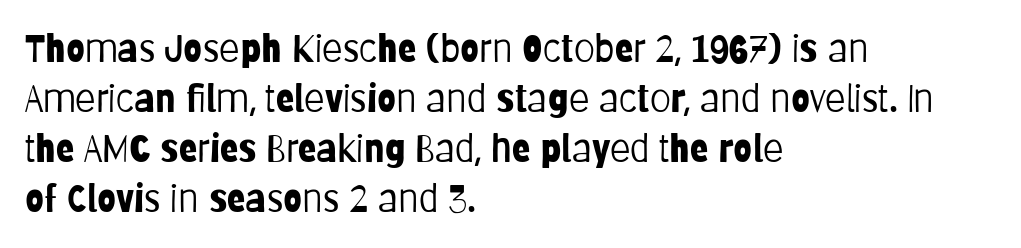
The image shows 38 px light, condensed sans-serif type, upright; set left-aligned, normal line spacing (1.32x), normal letter spacing, not underlined; low stroke contrast and a large x-height.
